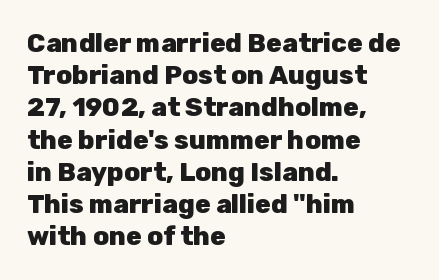
{"italic": "no", "bold": "yes", "underline": "no", "align": "left", "line_spacing_ratio": 1.24, "letter_spacing": "normal", "letter_spacing_em": 0.0, "glyph_px": 26}
